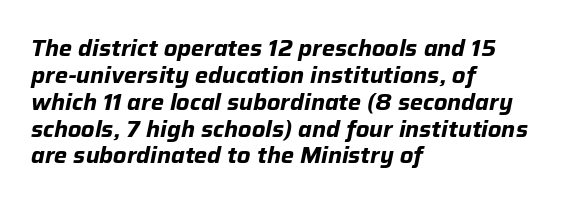
{"italic": "yes", "lean": "right", "slant_degrees": 12, "bold": "yes", "underline": "no", "align": "left", "line_spacing_ratio": 1.22, "letter_spacing": "normal", "letter_spacing_em": 0.0, "glyph_px": 22}
